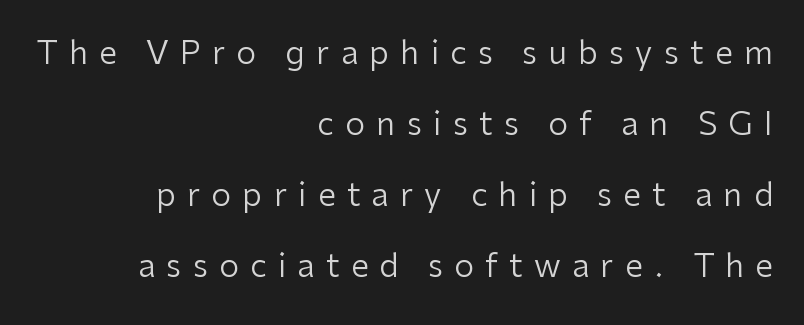
The image shows 32 px regular-weight sans-serif type, upright; set right-aligned, loose line spacing (2.22x), unusually wide letter spacing (+0.35 em), not underlined; low stroke contrast and a medium x-height.
